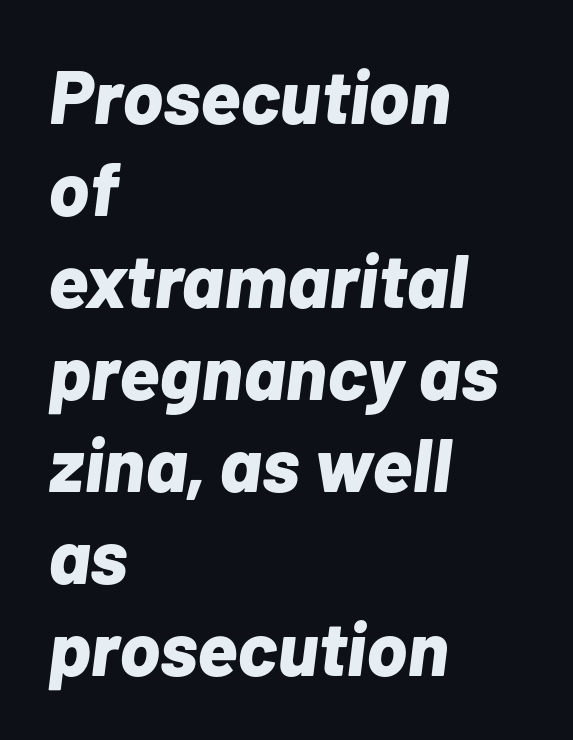
You can tell it's italic because the verticals aren't actually vertical. The line texture is even and compact thanks to regular tracking. Compared with an ordinary text face, these strokes are far heavier — a full bold. The face used here is proportionally spaced, like ordinary book or web type. The lines are quadded left.
